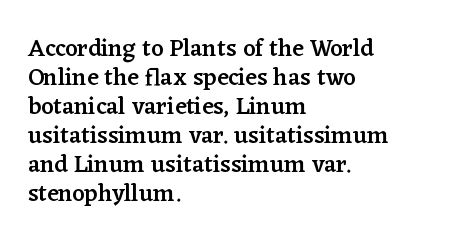
The image shows 24 px text type, upright; set left-aligned, line spacing 1.21x, normal letter spacing, not underlined.
